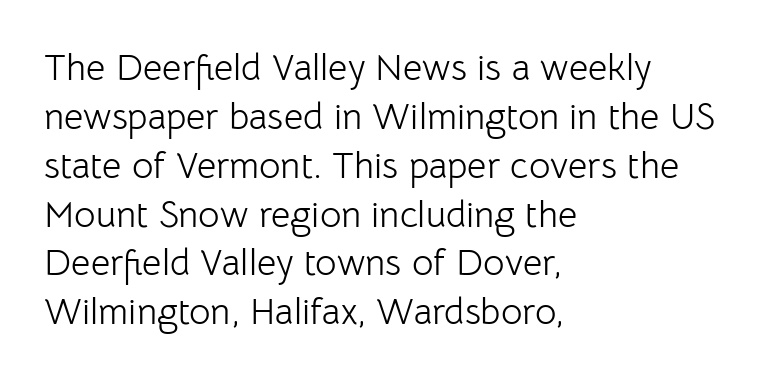
The image shows 37 px light sans-serif type, upright; set left-aligned, normal line spacing (1.32x), normal letter spacing, not underlined; low stroke contrast and a medium x-height.
